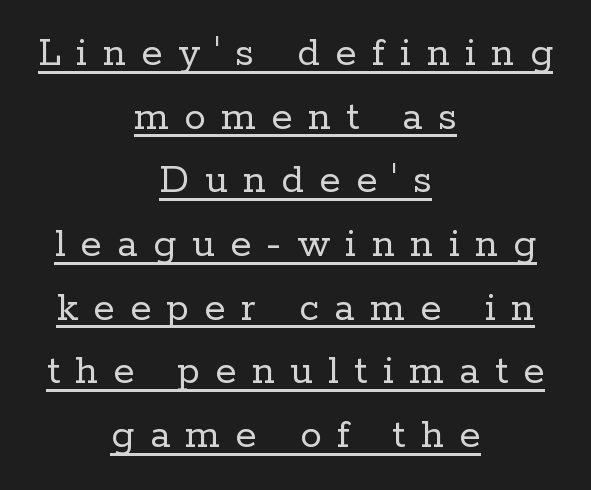
Yep, those are serifs on the letters. The passage shown stacks its lines at a standard gap. Characters follow at a spacing far wider than the type designer built in. Nope, not italic — everything's standing straight.
